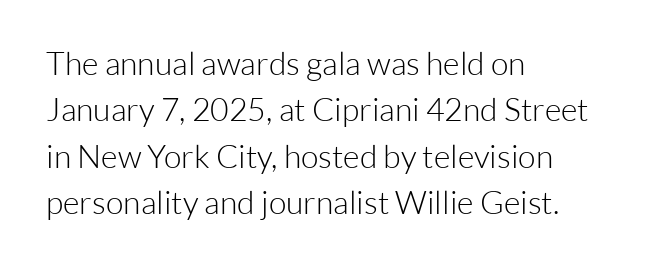
{"serif": "no", "italic": "no", "bold": "no", "weight": "light", "width": "normal", "stroke_contrast": "low", "x_height": "medium", "monospaced": "no", "underline": "no", "align": "left", "line_spacing": "normal", "line_spacing_ratio": 1.45, "letter_spacing": "normal", "letter_spacing_em": 0.0, "glyph_px": 32}
